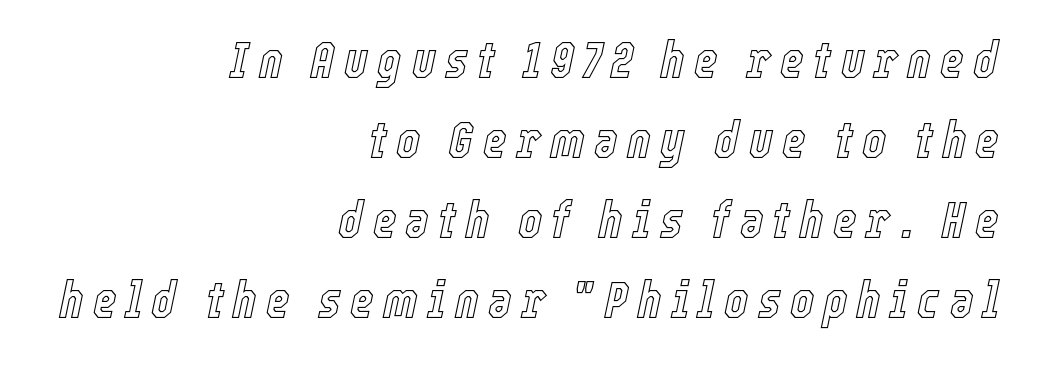
The specimen reads as italic at a glance. Honestly, the row spacing looks completely unremarkable. The rendering anchors every line to the right-hand side. Do the characters align in a grid? No, the font is proportional. Beneath every word, the page is bare.
